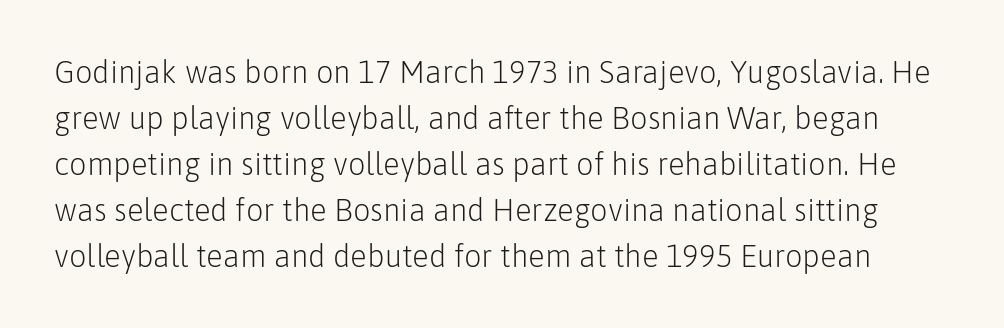
Q: Is the text bold? A: No.
Q: Is the text italic (slanted)? A: No, it is upright.
Q: Is the typeface a serif or a sans-serif typeface? A: Sans-serif.
Q: Is the text underlined? A: No.
Q: Is the spacing between letters normal or unusually wide? A: Normal.
Q: Is the spacing between lines tight, normal or loose? A: Normal.
Q: Width (condensed, normal, or wide)? A: Normal.
Q: Stroke contrast? A: Low.
Q: x-height? A: Medium.
Q: Monospaced? A: No.
